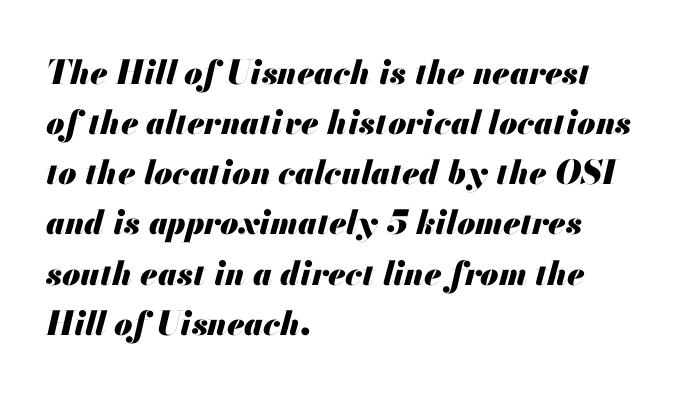
Q: Is the text bold? A: Yes.
Q: Is the text italic (slanted)? A: Yes, it leans right by about 13 degrees.
Q: Is the text underlined? A: No.
Q: How is the paragraph aligned? A: Left-aligned.
Q: Is the spacing between letters normal or unusually wide? A: Normal.
Q: Is the spacing between lines tight, normal or loose? A: Normal.
Q: Width (condensed, normal, or wide)? A: Normal.
Q: Stroke contrast? A: Medium.
Q: x-height? A: Small.
Q: Monospaced? A: No.
